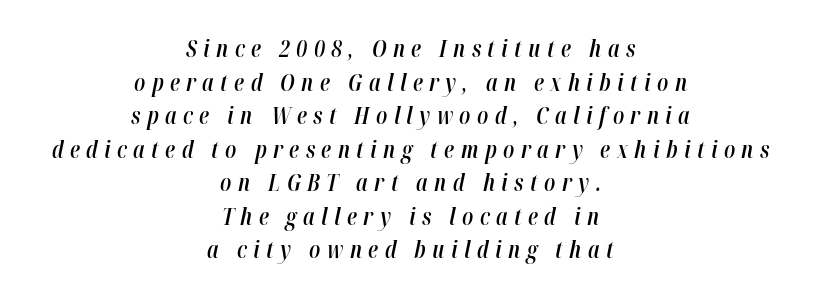
Q: Is the text bold? A: Semi-bold.
Q: Is the text italic (slanted)? A: Yes, it leans right by about 12 degrees.
Q: Is the text underlined? A: No.
Q: How is the paragraph aligned? A: Centered.
Q: Is the spacing between letters normal or unusually wide? A: Unusually wide.
Q: Is the spacing between lines tight, normal or loose? A: Normal.
